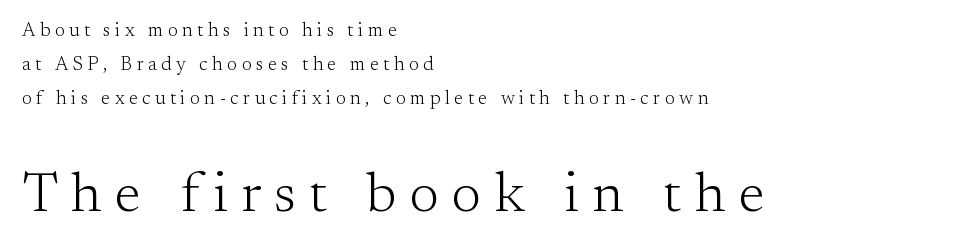
Q: Is the text bold? A: No.
Q: Is the text italic (slanted)? A: No, it is upright.
Q: Is the typeface a serif or a sans-serif typeface? A: Serif.
Q: Is the text underlined? A: No.
Q: How is the paragraph aligned? A: Left-aligned.
Q: Is the spacing between letters normal or unusually wide? A: Unusually wide.
Q: Which block of text is set in a larger size, the first (top) or the second (bottom)? A: The second (bottom) one.
Q: Width (condensed, normal, or wide)? A: Normal.
Q: Stroke contrast? A: Medium.
Q: x-height? A: Small.
Q: Monospaced? A: No.
